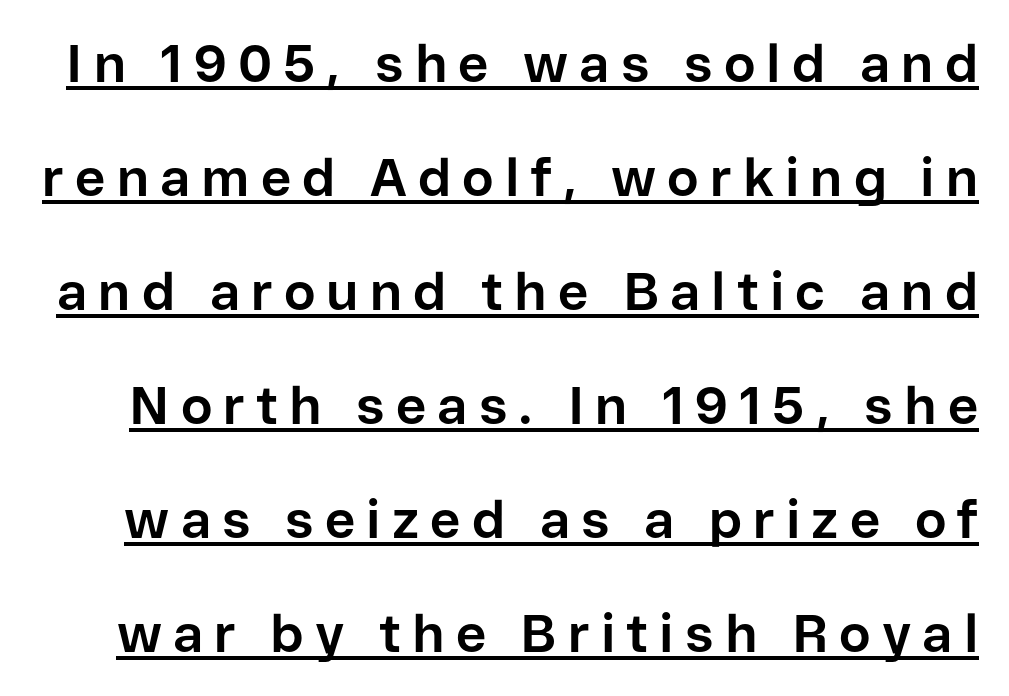
Classification — sans serif. This is the regular roman posture of the typeface. Varying glyph widths throughout — classic text-font behaviour. Pretty heavy lettering here — definitely bold. Emphasis is given by a line drawn under the lettering.
